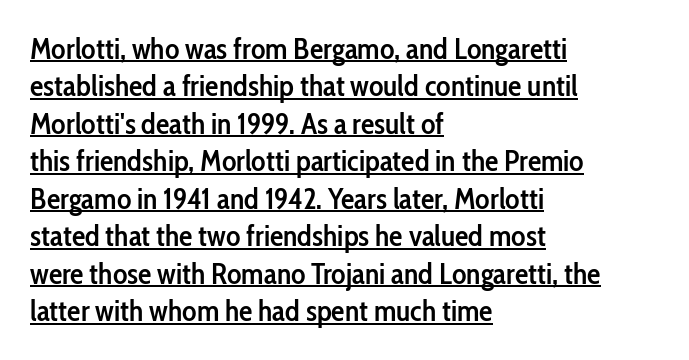
{"serif": "no", "italic": "no", "bold": "semi", "weight": "semibold", "width": "condensed", "stroke_contrast": "low", "x_height": "medium", "monospaced": "no", "underline": "yes", "align": "left", "line_spacing": "normal", "line_spacing_ratio": 1.25, "letter_spacing": "normal", "letter_spacing_em": 0.0, "glyph_px": 30}
